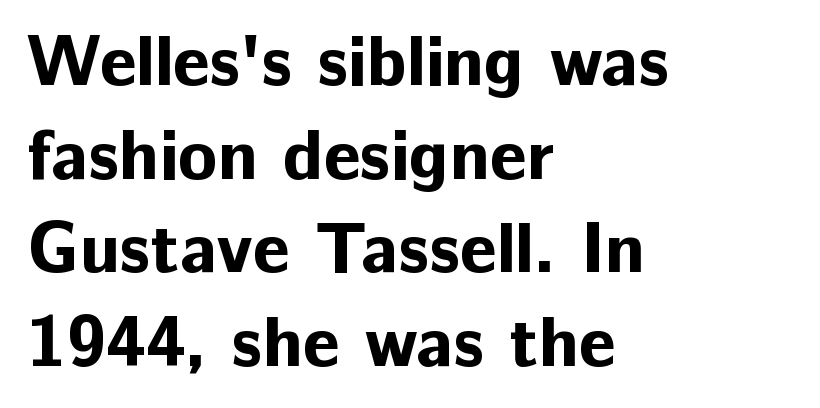
Q: Is the text bold? A: Yes.
Q: Is the text italic (slanted)? A: No, it is upright.
Q: Is the typeface a serif or a sans-serif typeface? A: Sans-serif.
Q: Is the text underlined? A: No.
Q: How is the paragraph aligned? A: Left-aligned.
Q: Is the spacing between letters normal or unusually wide? A: Normal.
Q: Is the spacing between lines tight, normal or loose? A: Normal.
Q: Width (condensed, normal, or wide)? A: Normal.
Q: Stroke contrast? A: Low.
Q: x-height? A: Medium.
Q: Monospaced? A: No.
